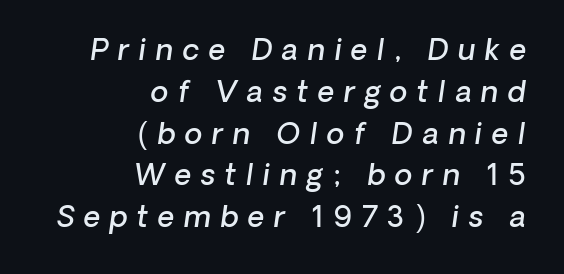
Is there much room between lines? A standard amount, neither cramped nor airy. A typesetter would mark this as italic. Spacing verdict: proportional, widths tailored to each character. Right-aligned paragraph, ragged on the left. What stands out about the letter spacing? Its width — letters are far apart. The space beneath each line is pristine and unruled.
